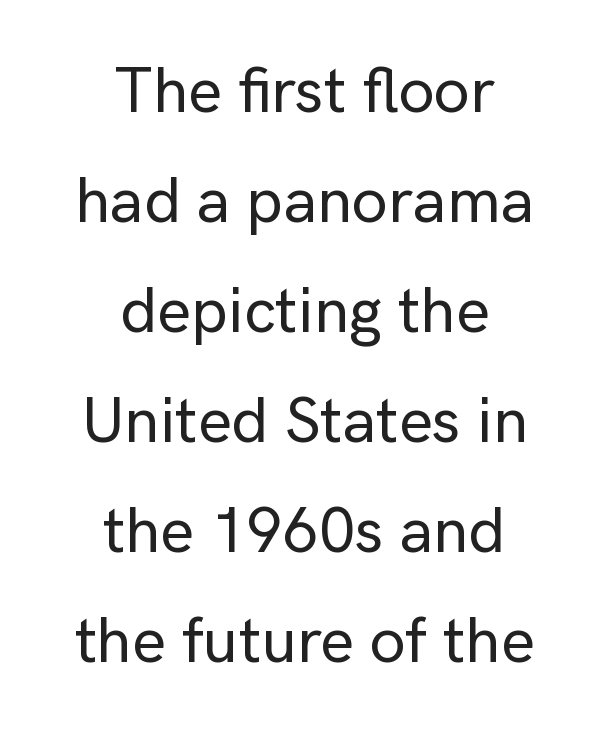
The image shows 64 px sans-serif type, upright; set centered, line spacing 1.72x, normal letter spacing, not underlined; low stroke contrast and a medium x-height.
